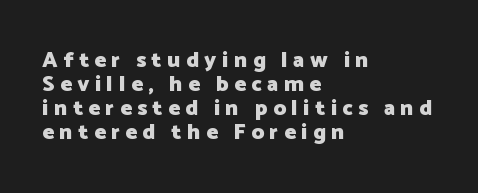
Q: Is the text bold? A: Yes.
Q: Is the text italic (slanted)? A: No, it is upright.
Q: Is the text underlined? A: No.
Q: How is the paragraph aligned? A: Left-aligned.
Q: Is the spacing between letters normal or unusually wide? A: Unusually wide.
Q: Is the spacing between lines tight, normal or loose? A: Tight.
